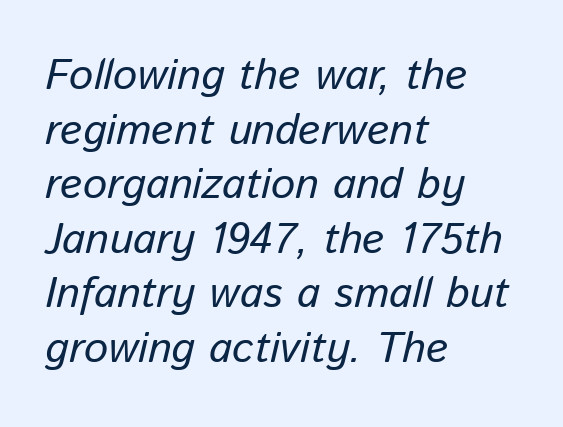
Q: Is the text italic (slanted)? A: Yes, it leans right by about 13 degrees.
Q: Is the text underlined? A: No.
Q: How is the paragraph aligned? A: Left-aligned.
Q: Is the spacing between letters normal or unusually wide? A: Normal.
Q: Is the spacing between lines tight, normal or loose? A: Normal.
Q: Width (condensed, normal, or wide)? A: Normal.
Q: Stroke contrast? A: Low.
Q: x-height? A: Medium.
Q: Monospaced? A: No.
